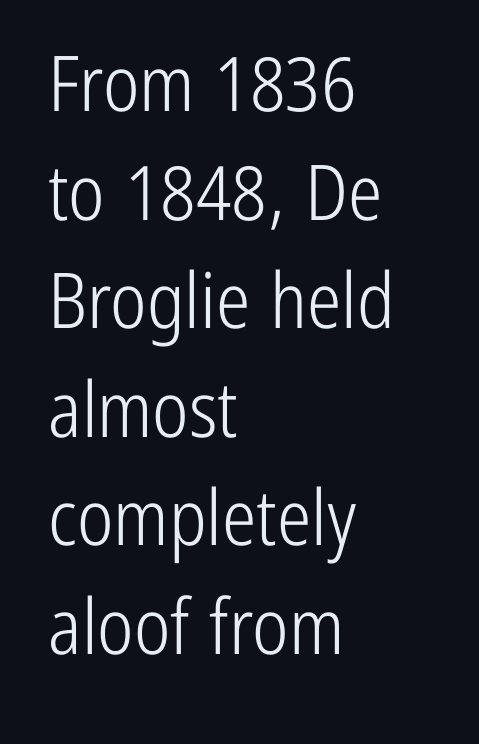
Examine the stroke ends and you'll find no serifs. Ink coverage per letter is moderate at most. The line texture is even and compact thanks to regular tracking. Posture: upright roman.
